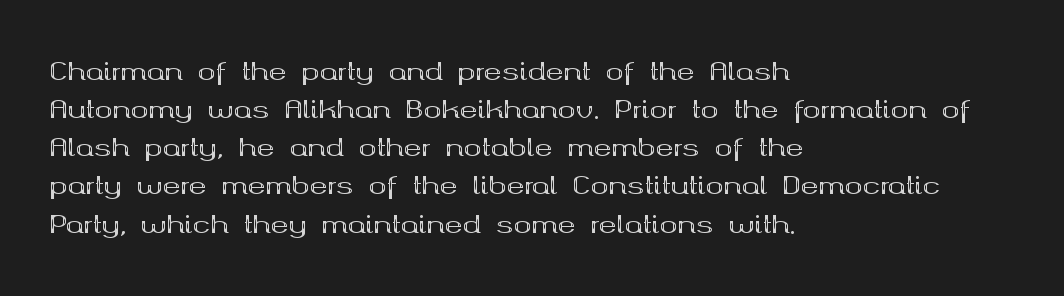
Any mark beneath the type? The region is blank. The letters stand upright; this is a roman face. The type is set solid horizontally, with unmodified tracking. Which margin do the lines hug? The left one — the right edge is uneven. The rendering uses a bold face; every stroke is thick and dark.
